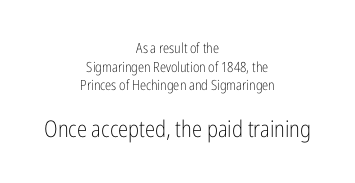
{"italic": "no", "bold": "no", "underline": "no", "align": "center", "line_spacing": "normal", "line_spacing_ratio": 1.33, "letter_spacing": "normal", "letter_spacing_em": 0.0, "larger_block": "second", "size_ratio": 1.64, "glyph_px": 23}
